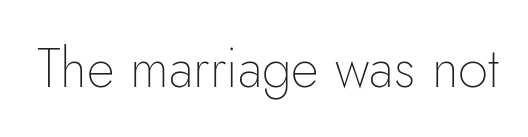
Q: Is the text bold? A: No.
Q: Is the text italic (slanted)? A: No, it is upright.
Q: Is the typeface a serif or a sans-serif typeface? A: Sans-serif.
Q: Is the text underlined? A: No.
Q: Is the spacing between letters normal or unusually wide? A: Normal.
Q: Width (condensed, normal, or wide)? A: Normal.
Q: Stroke contrast? A: Low.
Q: x-height? A: Small.
Q: Monospaced? A: No.
